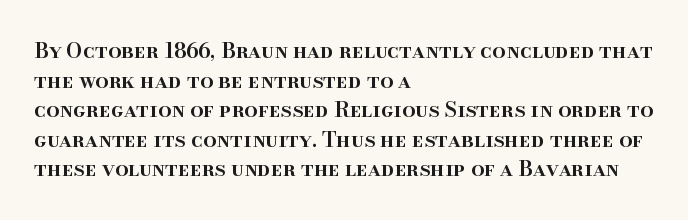
The image shows 21 px text type, upright; set left-aligned, normal line spacing (1.41x), normal letter spacing, not underlined.
